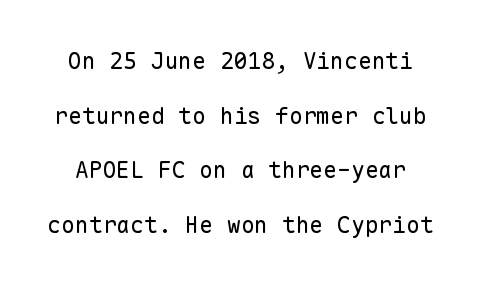
Anything drawn beneath the words? Only blank space. The letters sit at their default tracking, neither squeezed nor spread. Students, observe: this is what heavily led, spacious text looks like. Stem width sits at or under what a default text font uses. The letters stand straight up with perfectly vertical stems.
